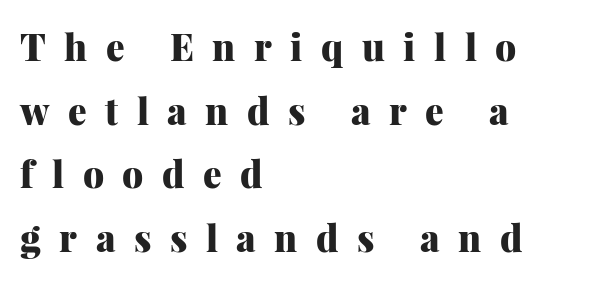
The baseline area is clear. The typesetter chose a ragged-right arrangement here. This rendering employs a face with finishing strokes, i.e., a serif. The rendering uses natural spacing where letterforms have individual widths. Is the type bold? Yes — the strokes are clearly thick and heavy.
